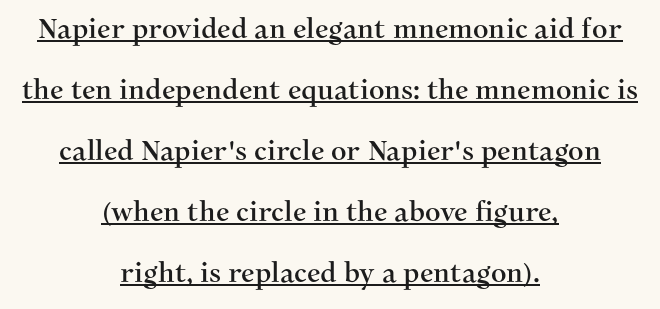
These lines stand farther apart than default settings would place them. Inter-character spacing is left at the font's built-in metrics. Every stem runs plumb, perpendicular to the baseline. A rule runs beneath these lines of type. These lines are centered, leaving both edges ragged.
